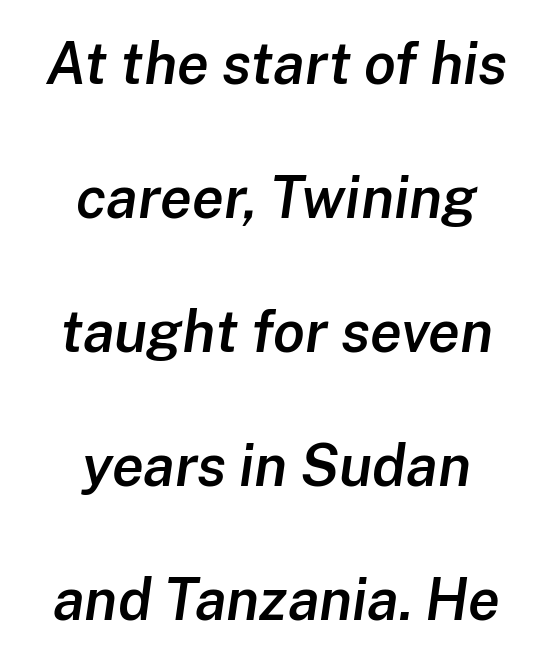
Q: Is the text bold? A: Semi-bold.
Q: Is the text italic (slanted)? A: Yes, it leans right by about 8 degrees.
Q: Is the text underlined? A: No.
Q: How is the paragraph aligned? A: Centered.
Q: Is the spacing between letters normal or unusually wide? A: Normal.
Q: Is the spacing between lines tight, normal or loose? A: Loose.
Q: Width (condensed, normal, or wide)? A: Normal.
Q: Stroke contrast? A: Low.
Q: x-height? A: Medium.
Q: Monospaced? A: No.
